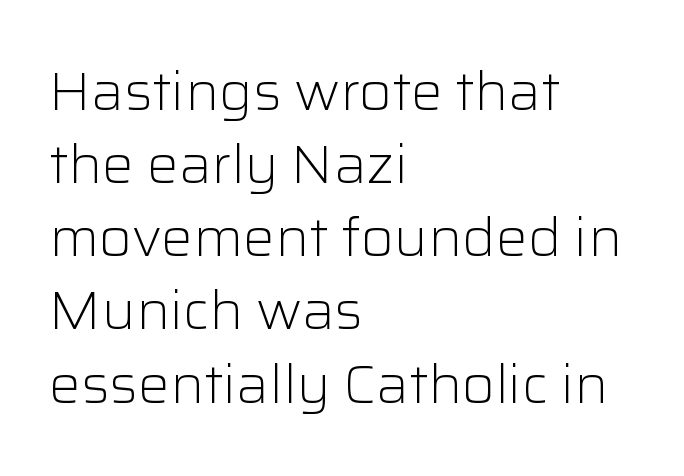
{"serif": "no", "italic": "no", "bold": "no", "weight": "light", "width": "normal", "stroke_contrast": "low", "x_height": "medium", "monospaced": "no", "underline": "no", "align": "left", "line_spacing": "normal", "line_spacing_ratio": 1.38, "letter_spacing": "normal", "letter_spacing_em": 0.0, "glyph_px": 53}
